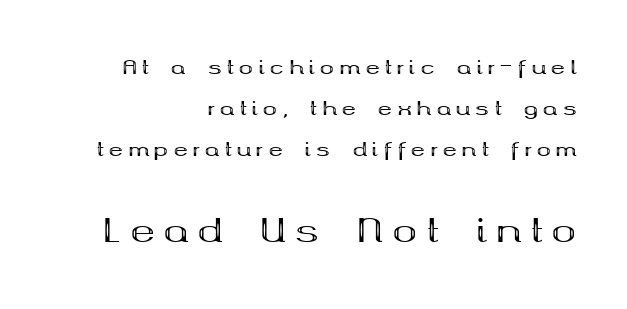
What stands out about the letter spacing? Its width — letters are far apart. No word sits above an underline. The composition opens small and finishes big. How would I describe the line gaps? Wide and relaxed. The axis of the letterforms is exactly vertical.
